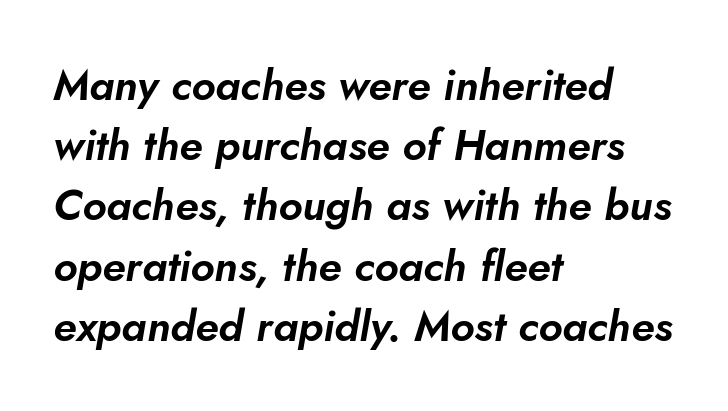
This block has exactly the height ordinary leading produces. This rendering uses left alignment, leaving the right contour irregular. The passage shown has conventional tracking throughout. An italicized treatment has been applied to the whole sample. Just letters on the line, the space beneath them empty. Looks like regular typesetting: each glyph gets only the width it needs.
